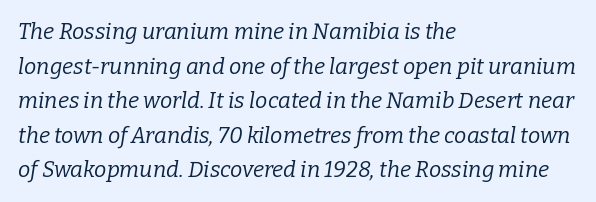
The image shows 22 px text type, italic (leaning right); set left-aligned, normal line spacing (1.57x), normal letter spacing, not underlined.
